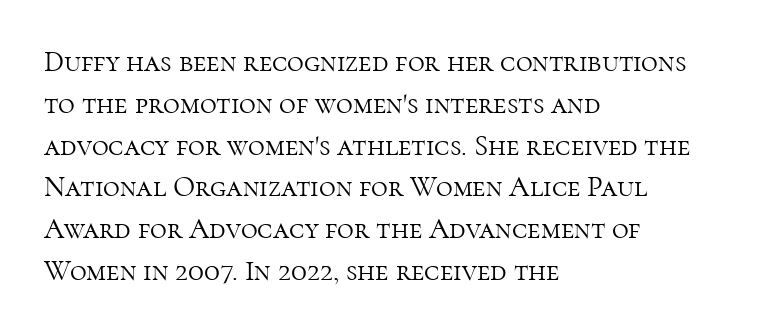
The image shows 29 px light serif type, upright; set left-aligned, normal line spacing (1.44x), normal letter spacing, not underlined; high stroke contrast and a medium x-height.
